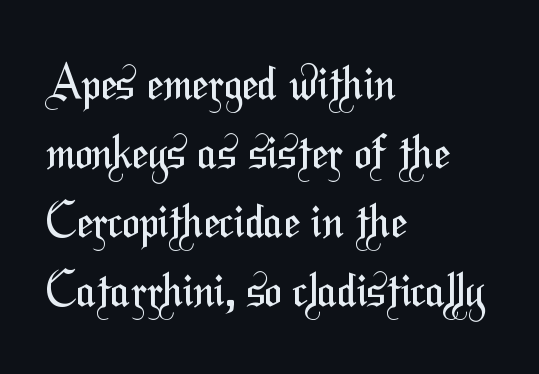
Q: Is the text bold? A: No.
Q: Is the typeface a serif or a sans-serif typeface? A: Sans-serif.
Q: Is the text underlined? A: No.
Q: How is the paragraph aligned? A: Left-aligned.
Q: Is the spacing between letters normal or unusually wide? A: Normal.
Q: Is the spacing between lines tight, normal or loose? A: Normal.
Q: Width (condensed, normal, or wide)? A: Condensed.
Q: Stroke contrast? A: Medium.
Q: x-height? A: Medium.
Q: Monospaced? A: No.
